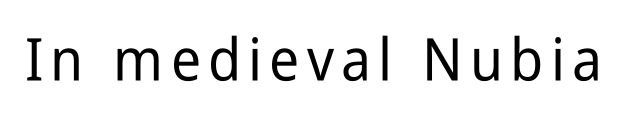
No feet cap the strokes, marking this as sans-serif type. These lines were composed using upright roman letters. Underline: absent. Character widths vary here, with narrow letters taking less room than wide ones.
